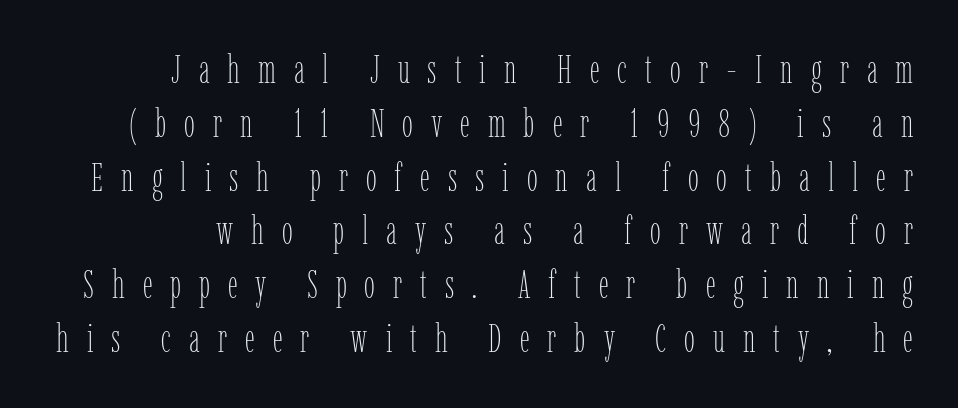
Unlike italic type, these characters show no tilt at all. Successive baselines arrive at the customary interval. Is the stroke heavy? The answer is a plain regular-or-lighter. The glyphs are unaccompanied by any horizontal stroke below them. Letter spacing: wide.
